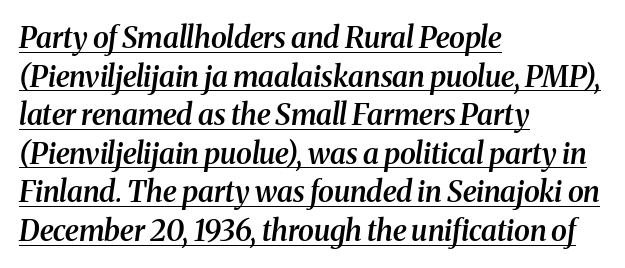
{"serif": "yes", "italic": "yes", "lean": "right", "slant_degrees": 8, "bold": "semi", "weight": "semibold", "width": "normal", "stroke_contrast": "medium", "x_height": "medium", "monospaced": "no", "underline": "yes", "align": "left", "line_spacing": "normal", "line_spacing_ratio": 1.33, "letter_spacing": "normal", "letter_spacing_em": 0.0, "glyph_px": 29}
